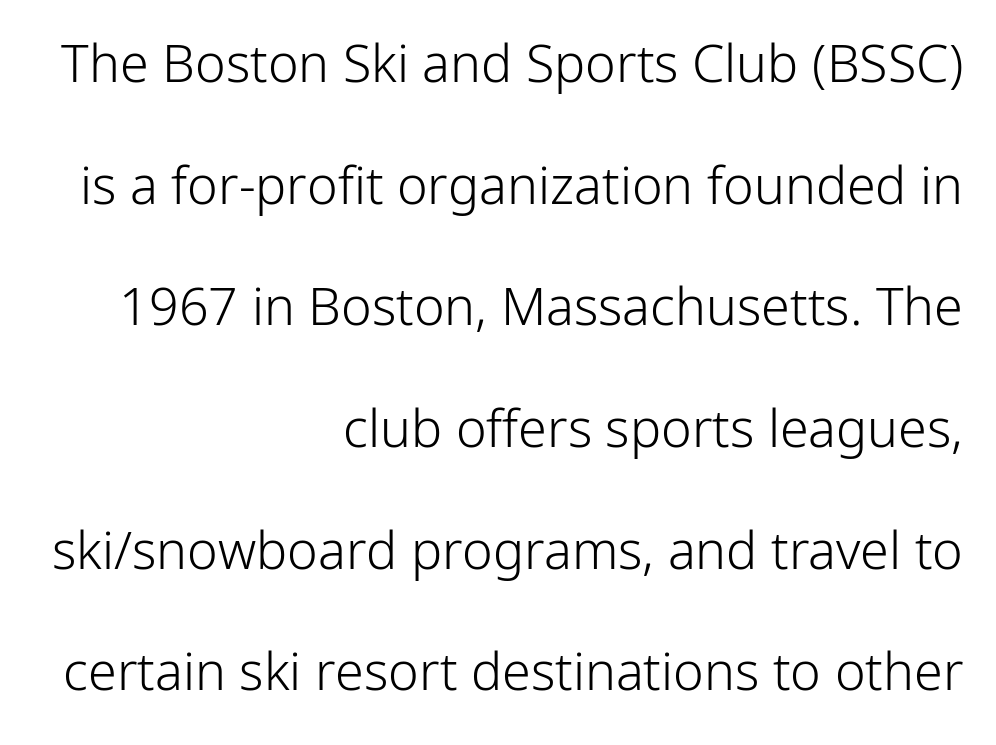
{"serif": "no", "italic": "no", "bold": "no", "weight": "light", "width": "normal", "stroke_contrast": "low", "x_height": "medium", "monospaced": "no", "underline": "no", "align": "right", "line_spacing": "loose", "line_spacing_ratio": 2.34, "letter_spacing": "normal", "letter_spacing_em": 0.0, "glyph_px": 52}
